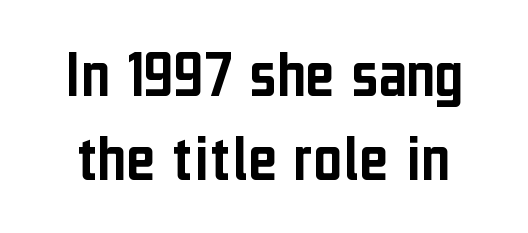
Quick note: not italic, upright. These lines are composed in type without serifs. Only glyphs here, with clear space below each row. This sample has the flowing, uneven cadence of proportional lettering. The rendering keeps characters at their native spacing.
